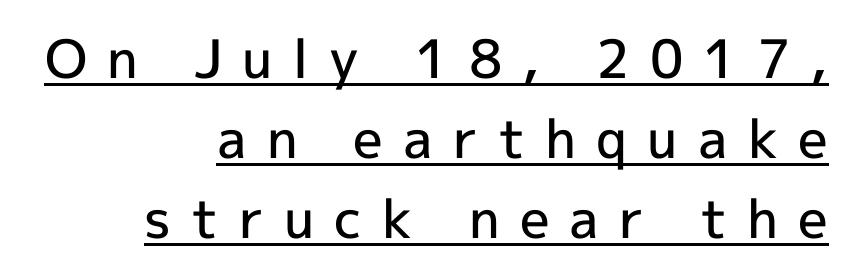
{"serif": "no", "italic": "no", "bold": "semi", "weight": "semibold", "width": "normal", "x_height": "medium", "monospaced": "no", "underline": "yes", "align": "right", "line_spacing": "normal", "line_spacing_ratio": 1.51, "letter_spacing": "wide", "letter_spacing_em": 0.38, "glyph_px": 53}
